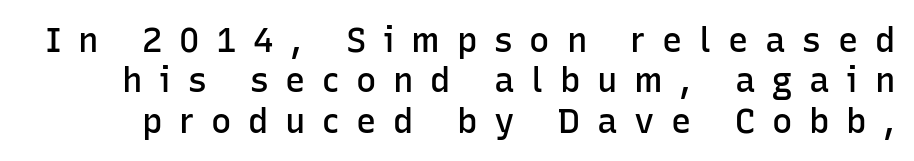
{"serif": "no", "italic": "no", "bold": "semi", "weight": "semibold", "width": "normal", "stroke_contrast": "low", "x_height": "medium", "monospaced": "no", "underline": "no", "line_spacing_ratio": 1.19, "letter_spacing": "wide", "letter_spacing_em": 0.49, "glyph_px": 34}
